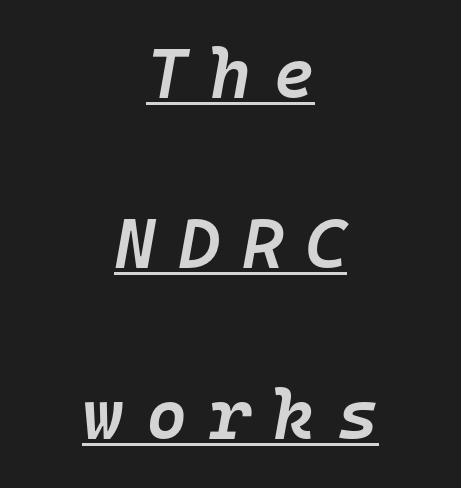
Q: Is the text bold? A: Semi-bold.
Q: Is the text italic (slanted)? A: Yes, it leans right by about 10 degrees.
Q: Is the text underlined? A: Yes.
Q: How is the paragraph aligned? A: Centered.
Q: Is the spacing between letters normal or unusually wide? A: Unusually wide.
Q: Is the spacing between lines tight, normal or loose? A: Loose.
Q: Width (condensed, normal, or wide)? A: Normal.
Q: Stroke contrast? A: Low.
Q: x-height? A: Medium.
Q: Monospaced? A: Yes.
